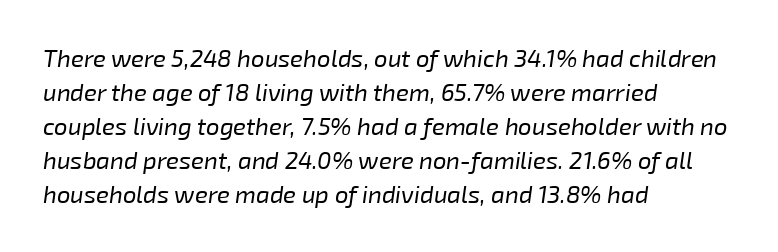
{"italic": "yes", "lean": "right", "slant_degrees": 8, "bold": "no", "underline": "no", "align": "left", "line_spacing": "normal", "line_spacing_ratio": 1.42, "letter_spacing": "normal", "letter_spacing_em": 0.0, "glyph_px": 24}
